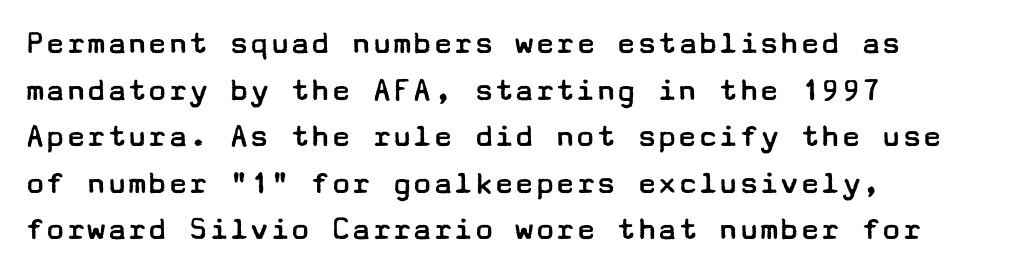
Q: Is the text bold? A: No.
Q: Is the text italic (slanted)? A: No, it is upright.
Q: Is the typeface a serif or a sans-serif typeface? A: Sans-serif.
Q: Is the text underlined? A: No.
Q: How is the paragraph aligned? A: Left-aligned.
Q: Is the spacing between letters normal or unusually wide? A: Normal.
Q: Is the spacing between lines tight, normal or loose? A: Normal.
Q: Width (condensed, normal, or wide)? A: Wide.
Q: Stroke contrast? A: Low.
Q: x-height? A: Medium.
